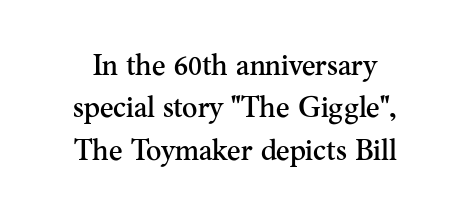
The image shows 29 px serif type, upright; set normal line spacing (1.46x), normal letter spacing, not underlined; medium stroke contrast and a small x-height.
